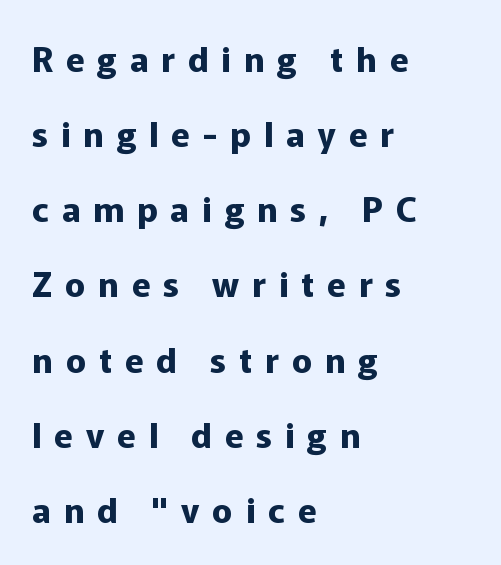
The image shows 34 px bold sans-serif type, upright; set left-aligned, loose line spacing (2.21x), unusually wide letter spacing (+0.38 em), not underlined; low stroke contrast and a medium x-height.
